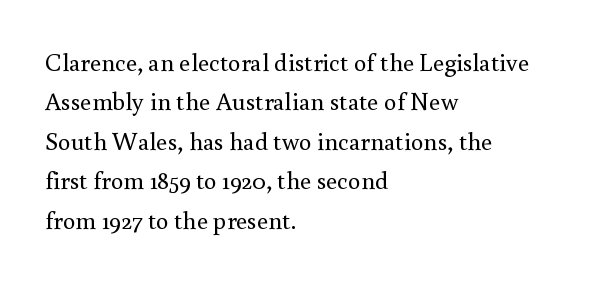
This block has exactly the height ordinary leading produces. Heft: none added — not bold. The face used here is rendered with its standard letterfit. Horizontally, the lines are justified to the leading edge only.
